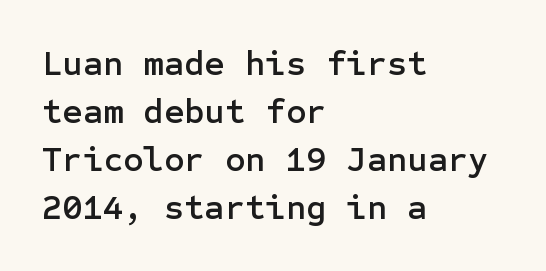
Q: Is the text italic (slanted)? A: No, it is upright.
Q: Is the typeface a serif or a sans-serif typeface? A: Sans-serif.
Q: Is the text underlined? A: No.
Q: How is the paragraph aligned? A: Left-aligned.
Q: Is the spacing between letters normal or unusually wide? A: Normal.
Q: Is the spacing between lines tight, normal or loose? A: Normal.
Q: Width (condensed, normal, or wide)? A: Normal.
Q: Stroke contrast? A: Low.
Q: x-height? A: Medium.
